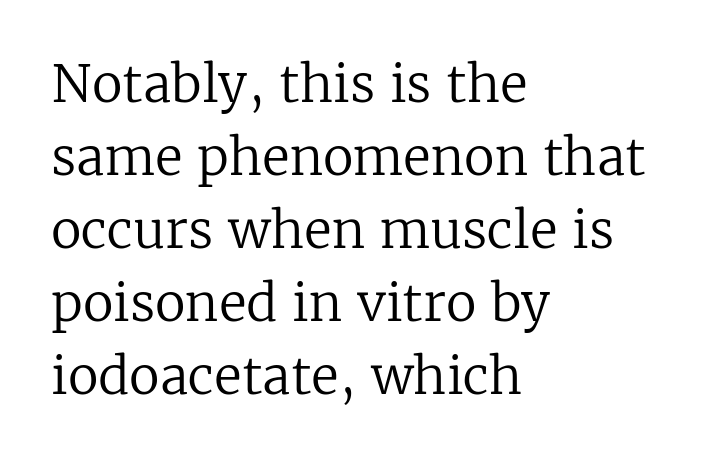
The image shows 51 px regular-weight serif type, upright; set left-aligned, normal line spacing (1.43x), normal letter spacing, not underlined; low stroke contrast and a medium x-height.
